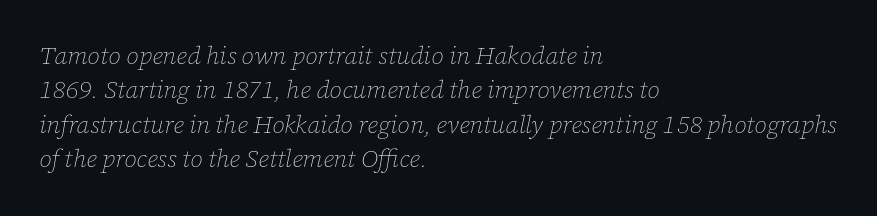
{"italic": "yes", "lean": "right", "slant_degrees": 12, "bold": "no", "underline": "no", "align": "left", "line_spacing": "normal", "line_spacing_ratio": 1.38, "letter_spacing": "normal", "letter_spacing_em": 0.0, "glyph_px": 25}
